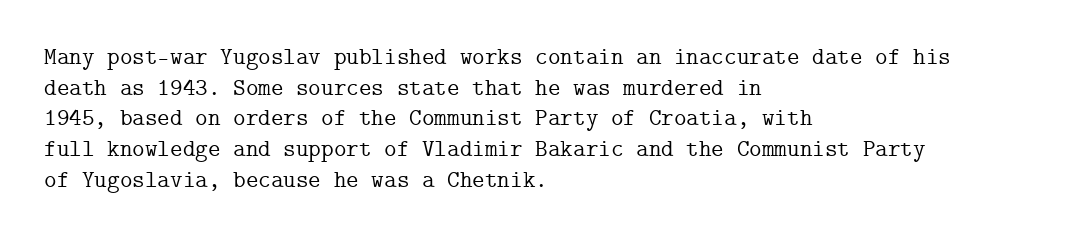
The image shows 24 px text type, upright; set left-aligned, normal line spacing (1.28x), normal letter spacing, not underlined.
